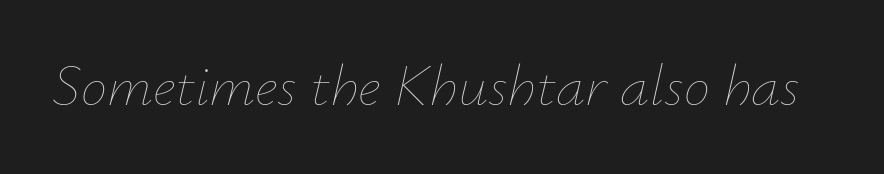
Q: Is the text bold? A: No.
Q: Is the text italic (slanted)? A: Yes, it leans right by about 12 degrees.
Q: Is the text underlined? A: No.
Q: Is the spacing between letters normal or unusually wide? A: Normal.
Q: Width (condensed, normal, or wide)? A: Normal.
Q: Stroke contrast? A: Low.
Q: x-height? A: Small.
Q: Monospaced? A: No.
